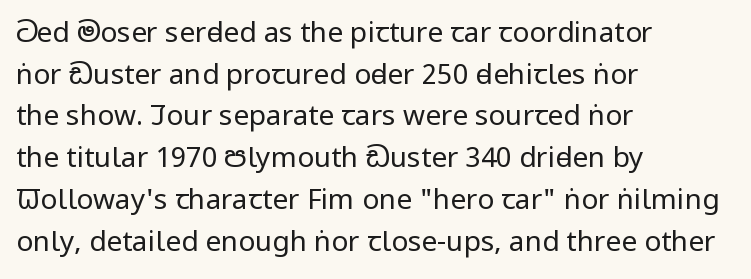
{"serif": "no", "italic": "no", "bold": "no", "weight": "regular", "width": "condensed", "stroke_contrast": "low", "x_height": "large", "monospaced": "no", "underline": "no", "align": "left", "line_spacing": "normal", "line_spacing_ratio": 1.49, "letter_spacing": "normal", "letter_spacing_em": 0.0, "glyph_px": 28}
